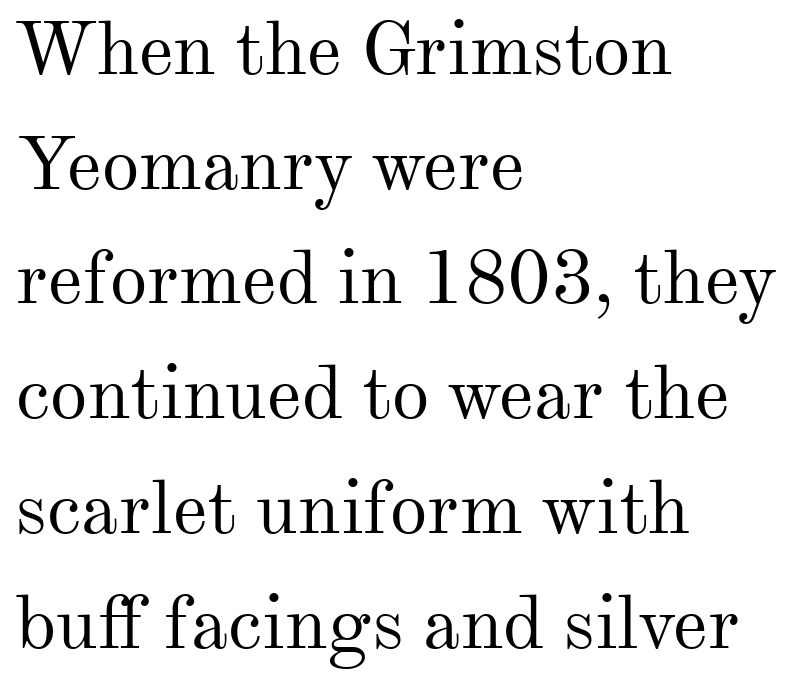
Q: Is the text bold? A: No.
Q: Is the text italic (slanted)? A: No, it is upright.
Q: Is the typeface a serif or a sans-serif typeface? A: Serif.
Q: Is the text underlined? A: No.
Q: How is the paragraph aligned? A: Left-aligned.
Q: Is the spacing between letters normal or unusually wide? A: Normal.
Q: Is the spacing between lines tight, normal or loose? A: Normal.
Q: Width (condensed, normal, or wide)? A: Normal.
Q: Stroke contrast? A: Medium.
Q: x-height? A: Small.
Q: Monospaced? A: No.
